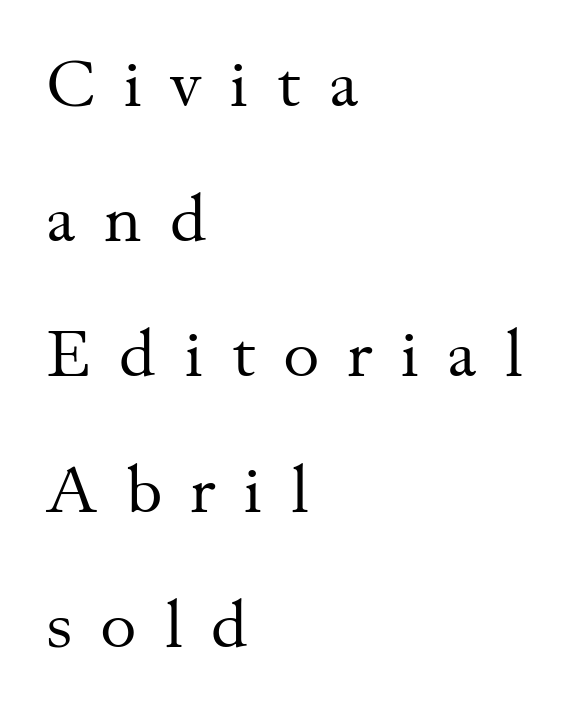
Q: Is the text bold? A: No.
Q: Is the text italic (slanted)? A: No, it is upright.
Q: Is the typeface a serif or a sans-serif typeface? A: Serif.
Q: Is the text underlined? A: No.
Q: How is the paragraph aligned? A: Left-aligned.
Q: Is the spacing between letters normal or unusually wide? A: Unusually wide.
Q: Is the spacing between lines tight, normal or loose? A: Loose.
Q: Width (condensed, normal, or wide)? A: Normal.
Q: Stroke contrast? A: Medium.
Q: x-height? A: Small.
Q: Monospaced? A: No.
